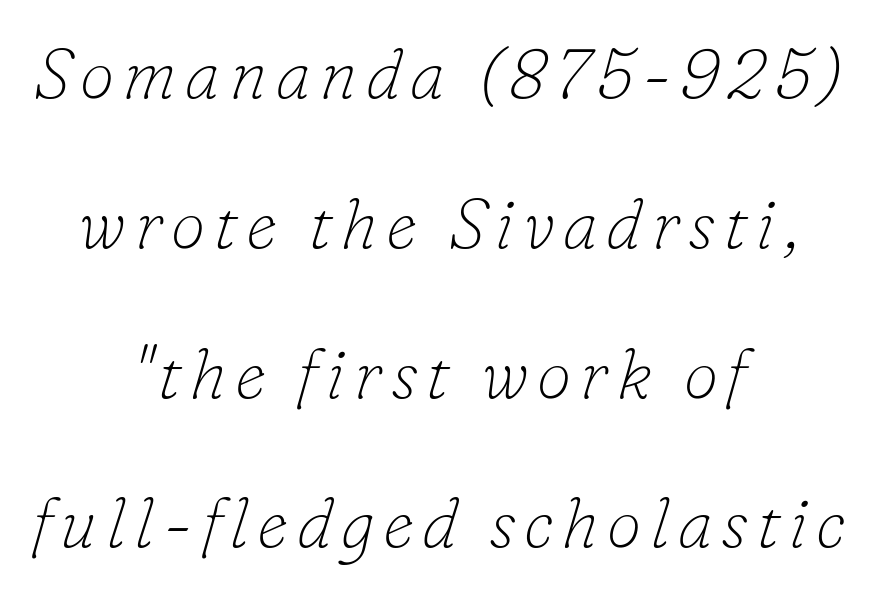
The image shows 70 px thin serif type, italic (leaning right); set centered, loose line spacing (2.14x), not underlined; low stroke contrast and a small x-height.
